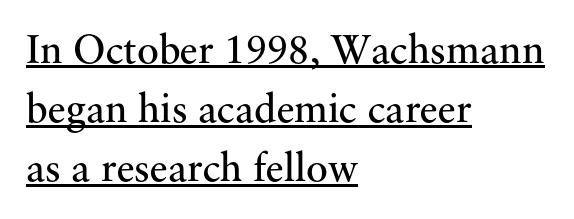
Characters follow at the spacing the type designer built in. Horizontal bands of white between lines are of average thickness. These lines were composed using upright roman letters. Ink coverage per letter is moderate at most. Students, observe the line beneath the letters — that is underlining.
